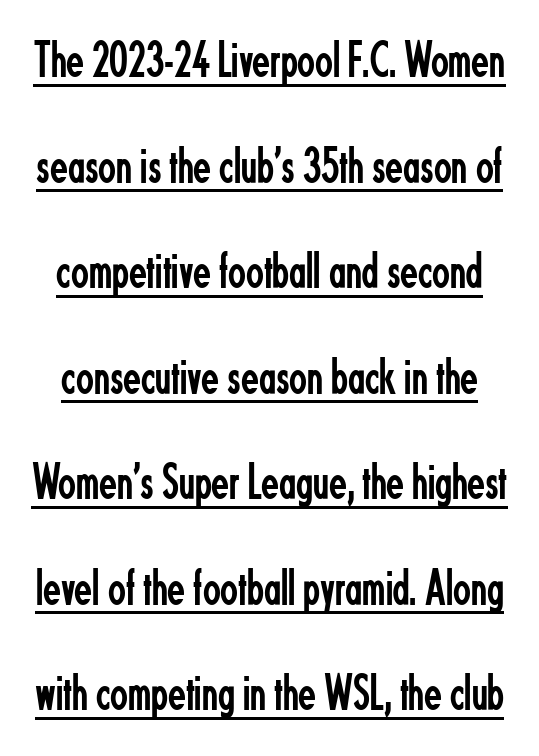
{"serif": "no", "italic": "no", "bold": "no", "weight": "regular", "width": "condensed", "stroke_contrast": "low", "x_height": "small", "monospaced": "no", "underline": "yes", "line_spacing": "loose", "line_spacing_ratio": 2.03, "letter_spacing": "normal", "letter_spacing_em": 0.0, "glyph_px": 52}
